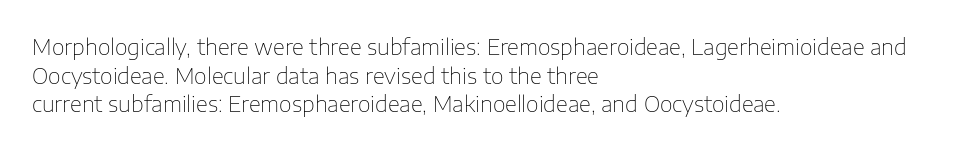
The image shows 22 px text type, upright; set left-aligned, normal line spacing (1.3x), normal letter spacing, not underlined.
